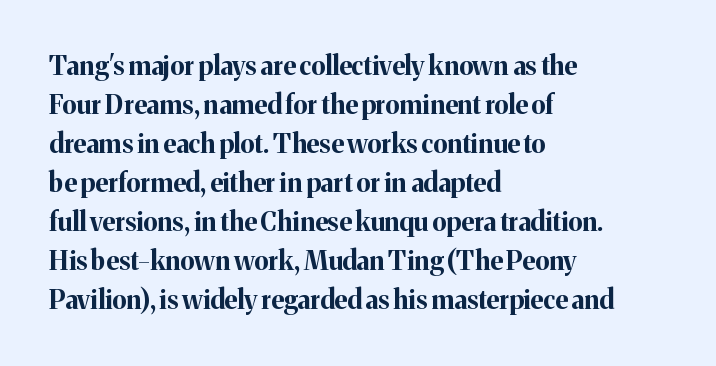
Successive baselines arrive at the customary interval. Nope, not italic — everything's standing straight. Stroke thickness is high; the sample reads as a true bold. Line starts are locked; line ends wander. Clear beneath every line of the passage. The line texture is even and compact thanks to regular tracking.
